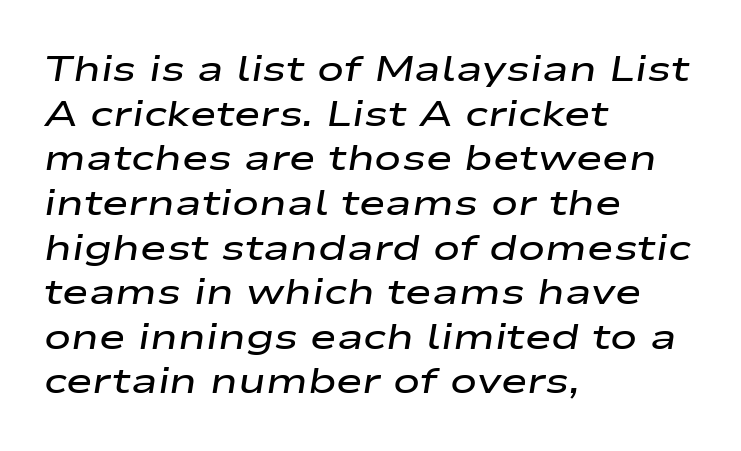
The image shows 36 px semibold, wide type, italic (leaning right); set left-aligned, line spacing 1.24x, normal letter spacing, not underlined; low stroke contrast and a medium x-height.
